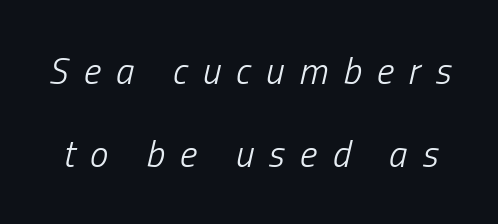
{"italic": "yes", "lean": "right", "slant_degrees": 13, "bold": "no", "weight": "light", "width": "condensed", "stroke_contrast": "low", "x_height": "medium", "monospaced": "no", "underline": "no", "line_spacing": "loose", "line_spacing_ratio": 2.24, "letter_spacing": "wide", "letter_spacing_em": 0.41, "glyph_px": 37}
